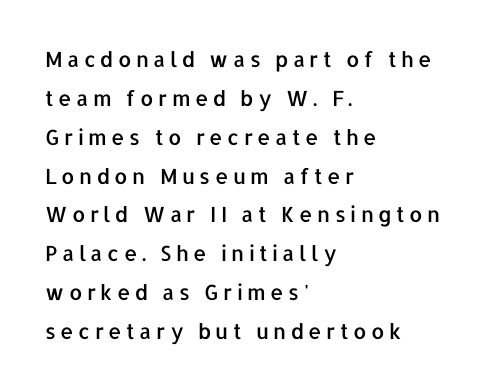
The image shows 21 px text type, upright; set left-aligned, line spacing 1.85x, unusually wide letter spacing (+0.21 em), not underlined.
